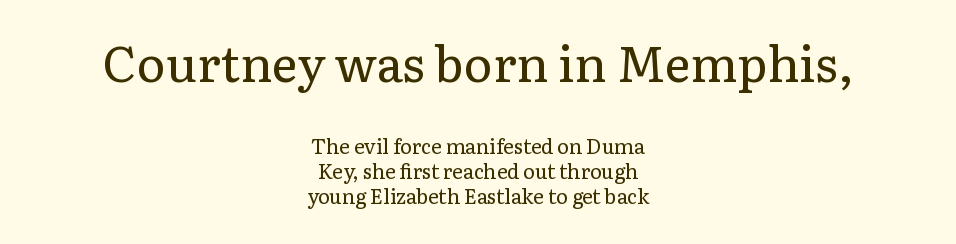
The rendering shrinks the type as you move from the upper chunk to the lower. The rendering uses natural spacing where letterforms have individual widths. The setting favours the middle, as headings and verse often do. Italic: no, the glyphs are upright roman.
